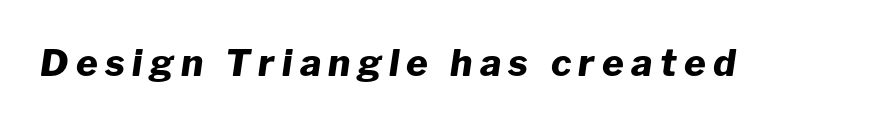
{"italic": "yes", "lean": "right", "slant_degrees": 8, "bold": "yes", "weight": "heavy", "width": "normal", "stroke_contrast": "low", "x_height": "medium", "monospaced": "no", "underline": "no", "letter_spacing": "wide", "letter_spacing_em": 0.2, "glyph_px": 37}
